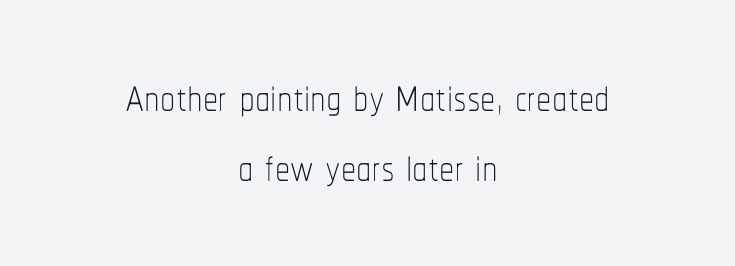
Style check: upright. Notice how the passage keeps no hard edge, just a central spine. Compared with typical paragraphs, the rows here are closer together. A light-to-regular cut is what we see here. Nothing unusual about the tracking: characters are spaced as the font intends.
